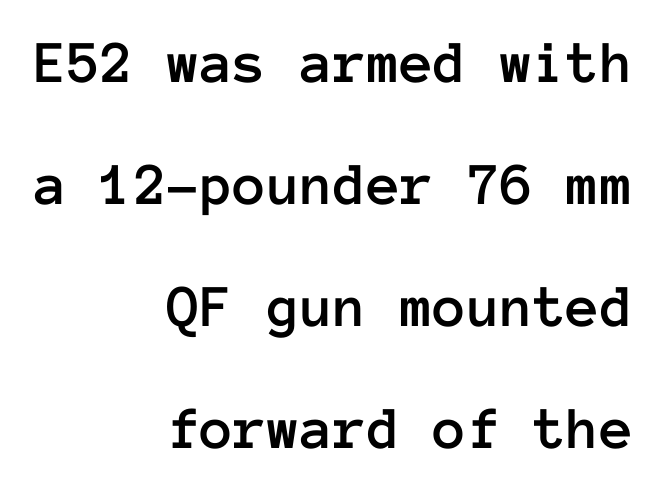
Q: Is the text italic (slanted)? A: No, it is upright.
Q: Is the text underlined? A: No.
Q: How is the paragraph aligned? A: Right-aligned.
Q: Is the spacing between letters normal or unusually wide? A: Normal.
Q: Is the spacing between lines tight, normal or loose? A: Loose.
Q: Width (condensed, normal, or wide)? A: Normal.
Q: Stroke contrast? A: Low.
Q: x-height? A: Medium.
Q: Monospaced? A: Yes.
